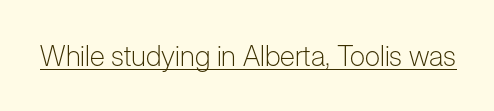
Q: Is the text bold? A: No.
Q: Is the text italic (slanted)? A: No, it is upright.
Q: Is the typeface a serif or a sans-serif typeface? A: Sans-serif.
Q: Is the text underlined? A: Yes.
Q: Is the spacing between letters normal or unusually wide? A: Normal.
Q: Width (condensed, normal, or wide)? A: Normal.
Q: Stroke contrast? A: Low.
Q: x-height? A: Medium.
Q: Monospaced? A: No.
